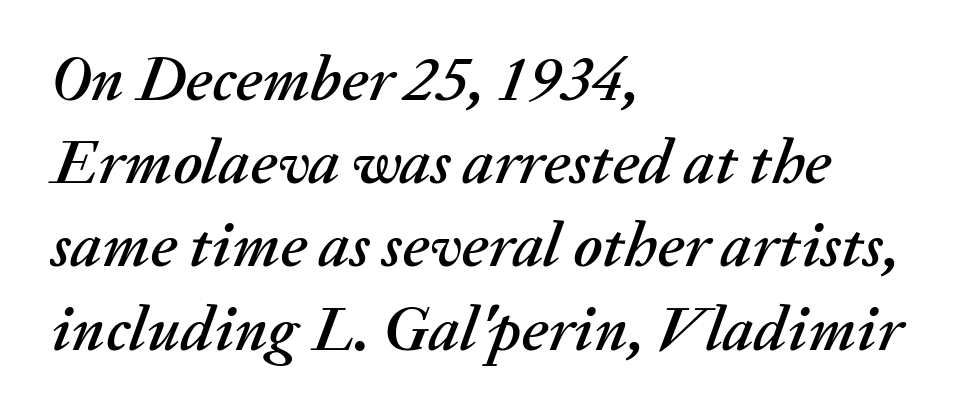
The image shows 64 px text type, italic (leaning right); set left-aligned, normal line spacing (1.3x), normal letter spacing, not underlined; medium stroke contrast and a medium x-height.
